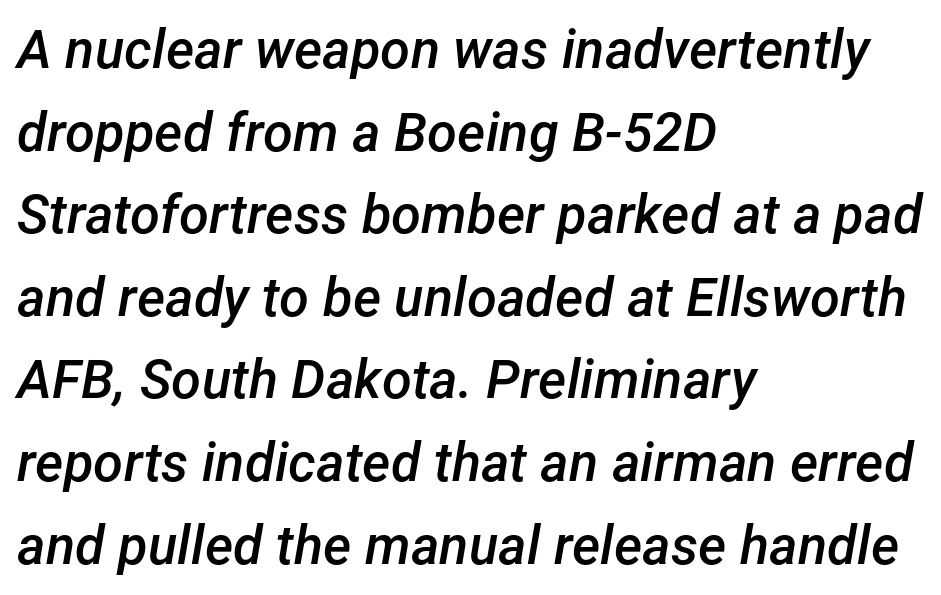
{"italic": "yes", "lean": "right", "slant_degrees": 12, "bold": "semi", "weight": "semibold", "width": "normal", "stroke_contrast": "low", "x_height": "medium", "monospaced": "no", "underline": "no", "align": "left", "line_spacing": "normal", "line_spacing_ratio": 1.53, "letter_spacing": "normal", "letter_spacing_em": 0.0, "glyph_px": 54}
